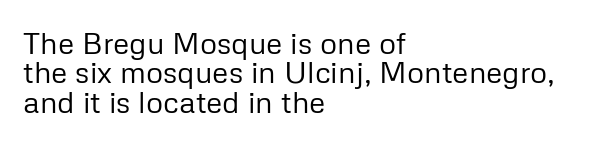
The image shows 30 px regular-weight sans-serif type, upright; set left-aligned, tight line spacing (0.98x), normal letter spacing, not underlined; low stroke contrast and a medium x-height.
